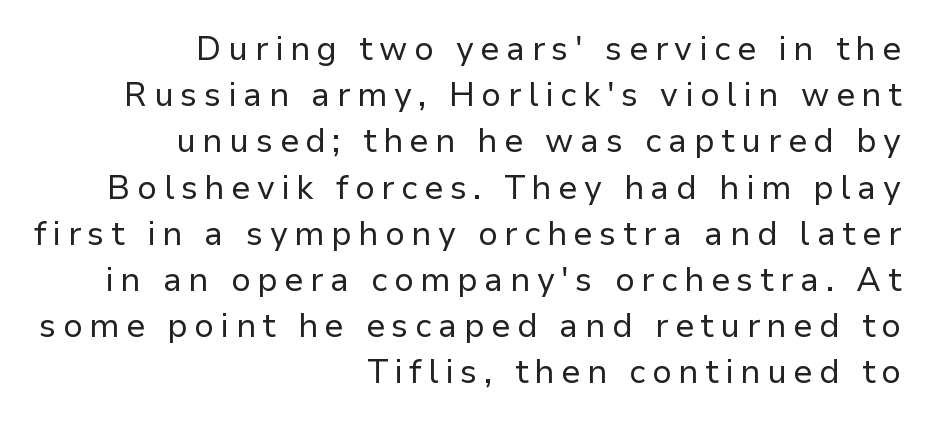
The image shows 33 px regular-weight sans-serif type, upright; set right-aligned, normal line spacing (1.4x), unusually wide letter spacing (+0.2 em), not underlined; low stroke contrast and a medium x-height.
